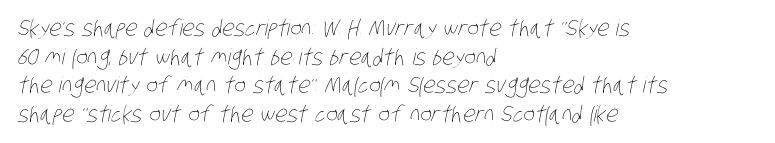
Q: Is the text bold? A: No.
Q: Is the text underlined? A: No.
Q: How is the paragraph aligned? A: Left-aligned.
Q: Is the spacing between letters normal or unusually wide? A: Normal.
Q: Is the spacing between lines tight, normal or loose? A: Normal.
